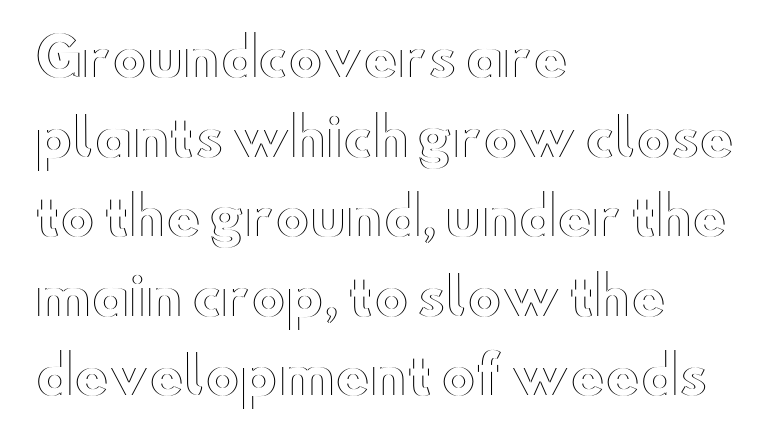
{"italic": "no", "width": "wide", "x_height": "small", "monospaced": "no", "underline": "no", "align": "left", "line_spacing": "normal", "line_spacing_ratio": 1.53, "letter_spacing": "normal", "letter_spacing_em": 0.0, "glyph_px": 52}
